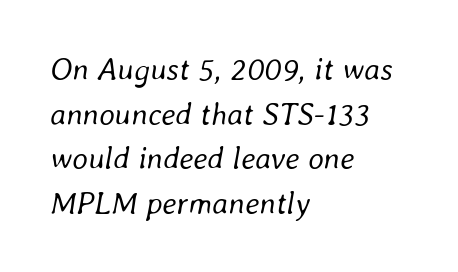
{"italic": "yes", "lean": "right", "slant_degrees": 8, "bold": "no", "weight": "regular", "width": "normal", "stroke_contrast": "low", "x_height": "medium", "monospaced": "no", "underline": "no", "align": "left", "line_spacing": "normal", "line_spacing_ratio": 1.44, "letter_spacing": "normal", "letter_spacing_em": 0.0, "glyph_px": 31}
